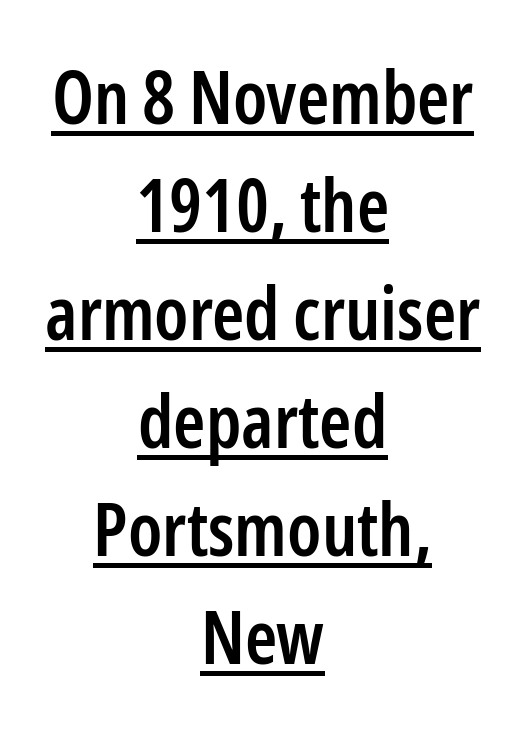
Q: Is the text bold? A: Semi-bold.
Q: Is the text italic (slanted)? A: No, it is upright.
Q: Is the typeface a serif or a sans-serif typeface? A: Sans-serif.
Q: Is the text underlined? A: Yes.
Q: How is the paragraph aligned? A: Centered.
Q: Is the spacing between letters normal or unusually wide? A: Normal.
Q: Is the spacing between lines tight, normal or loose? A: Normal.
Q: Width (condensed, normal, or wide)? A: Condensed.
Q: Stroke contrast? A: Low.
Q: x-height? A: Medium.
Q: Monospaced? A: No.
